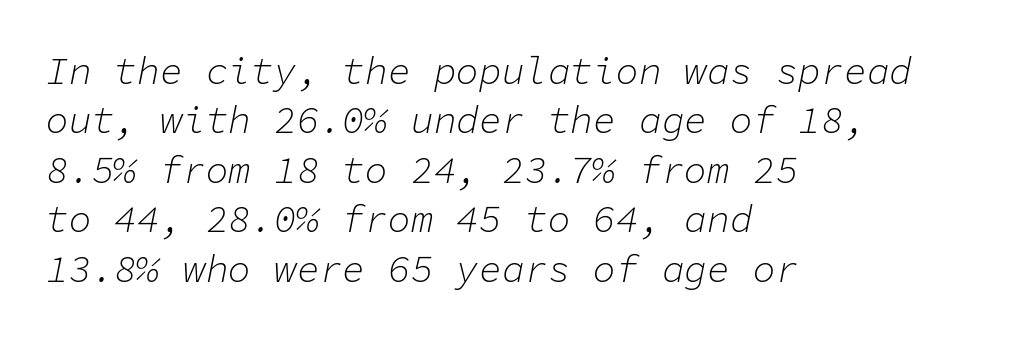
Horizontally, the lines are justified to the leading edge only. Characters follow at the spacing the type designer built in. On a weight scale, this lands at 450 or below. An italicized treatment has been applied to the whole sample. Compared with typical paragraphs, the rows here are spaced about the same.
